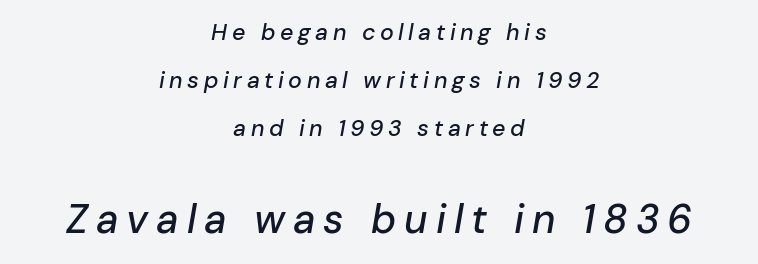
What's the leading like? Stretched, with rows far apart. The foot of each line stays bare and open. Italic: yes, the glyphs are oblique. Loose tracking; the words dissolve into strings of separated letters. The passage shown is typed in a proportional face where columns would drift. The paragraph shown floats in the horizontal middle.
